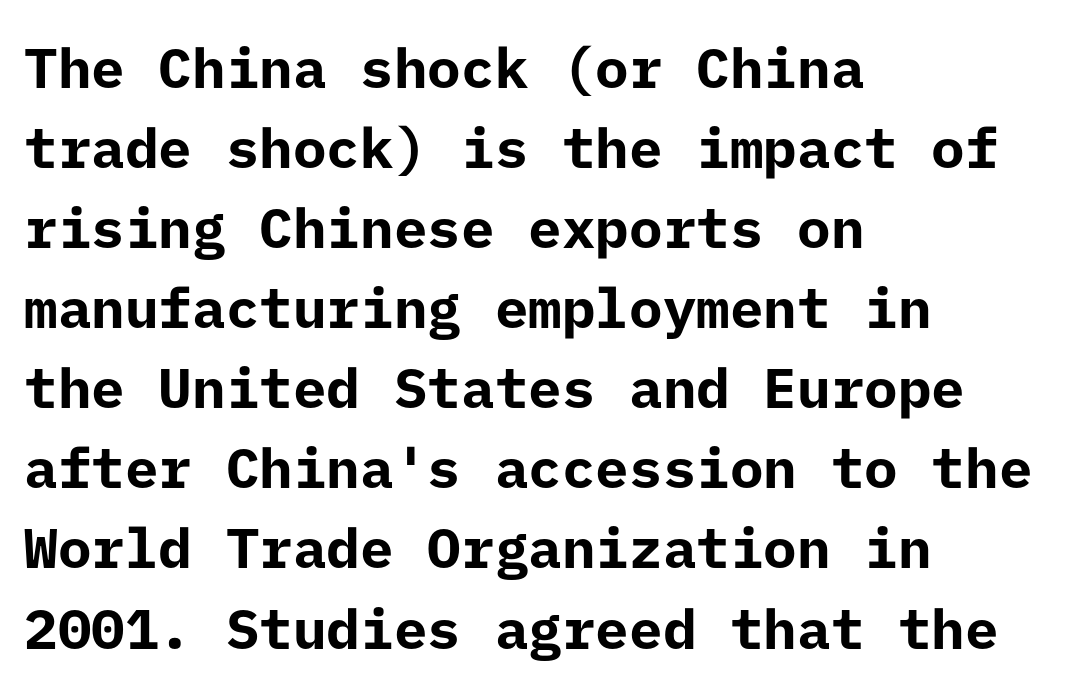
Q: Is the text bold? A: Yes.
Q: Is the text italic (slanted)? A: No, it is upright.
Q: Is the typeface a serif or a sans-serif typeface? A: Sans-serif.
Q: Is the text underlined? A: No.
Q: How is the paragraph aligned? A: Left-aligned.
Q: Is the spacing between letters normal or unusually wide? A: Normal.
Q: Is the spacing between lines tight, normal or loose? A: Normal.
Q: Width (condensed, normal, or wide)? A: Normal.
Q: Stroke contrast? A: Low.
Q: x-height? A: Medium.
